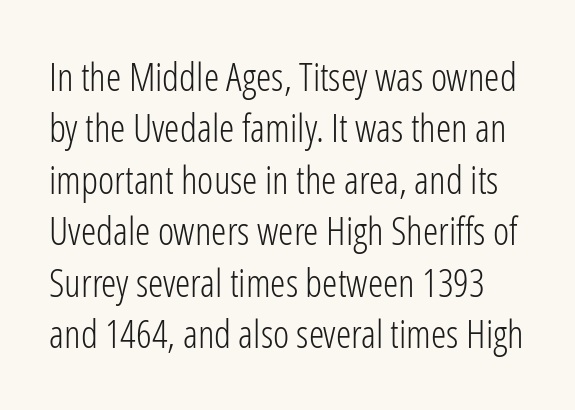
Q: Is the text bold? A: No.
Q: Is the text italic (slanted)? A: No, it is upright.
Q: Is the typeface a serif or a sans-serif typeface? A: Sans-serif.
Q: Is the text underlined? A: No.
Q: Is the spacing between letters normal or unusually wide? A: Normal.
Q: Is the spacing between lines tight, normal or loose? A: Normal.
Q: Width (condensed, normal, or wide)? A: Condensed.
Q: Stroke contrast? A: Low.
Q: x-height? A: Medium.
Q: Monospaced? A: No.
